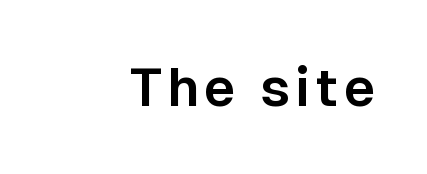
Q: Is the text italic (slanted)? A: No, it is upright.
Q: Is the typeface a serif or a sans-serif typeface? A: Sans-serif.
Q: Is the text underlined? A: No.
Q: Width (condensed, normal, or wide)? A: Normal.
Q: Stroke contrast? A: Low.
Q: x-height? A: Medium.
Q: Monospaced? A: No.
